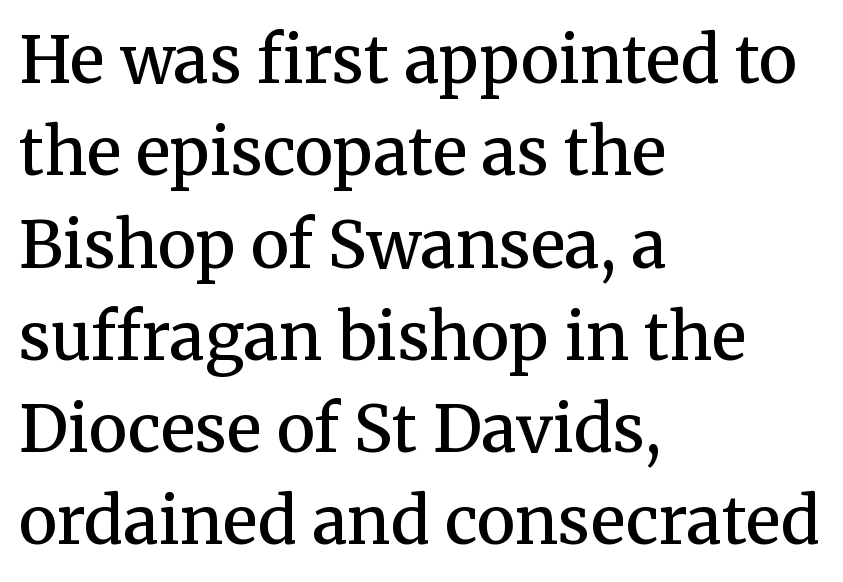
{"serif": "yes", "italic": "no", "bold": "semi", "weight": "semibold", "width": "normal", "stroke_contrast": "medium", "x_height": "medium", "monospaced": "no", "underline": "no", "align": "left", "line_spacing": "normal", "line_spacing_ratio": 1.42, "letter_spacing": "normal", "letter_spacing_em": 0.0, "glyph_px": 65}
